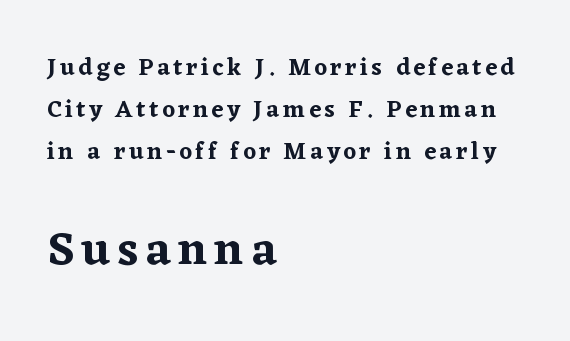
Q: Is the text italic (slanted)? A: No, it is upright.
Q: Is the typeface a serif or a sans-serif typeface? A: Serif.
Q: Is the text underlined? A: No.
Q: How is the paragraph aligned? A: Left-aligned.
Q: Which block of text is set in a larger size, the first (top) or the second (bottom)? A: The second (bottom) one.
Q: Width (condensed, normal, or wide)? A: Normal.
Q: Stroke contrast? A: Low.
Q: x-height? A: Medium.
Q: Monospaced? A: No.
